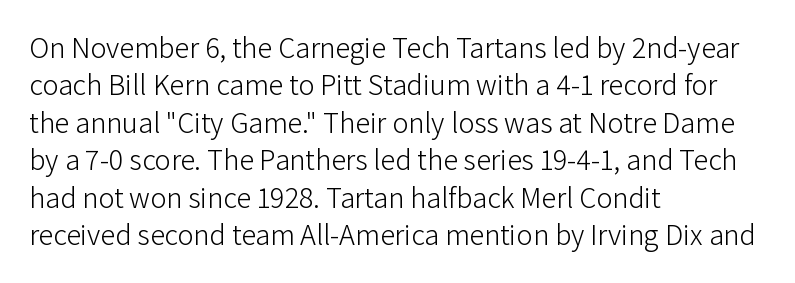
{"serif": "no", "italic": "no", "bold": "no", "weight": "light", "width": "normal", "stroke_contrast": "low", "x_height": "medium", "monospaced": "no", "underline": "no", "align": "left", "line_spacing": "normal", "line_spacing_ratio": 1.25, "letter_spacing": "normal", "letter_spacing_em": 0.0, "glyph_px": 30}
